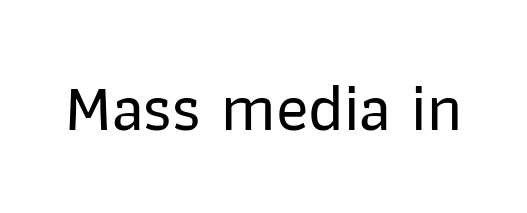
The image shows 67 px sans-serif type, upright; set normal letter spacing, not underlined; low stroke contrast and a medium x-height.
